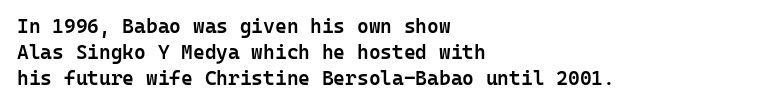
The image shows 20 px text type, upright; set left-aligned, normal line spacing (1.31x), normal letter spacing, not underlined.
